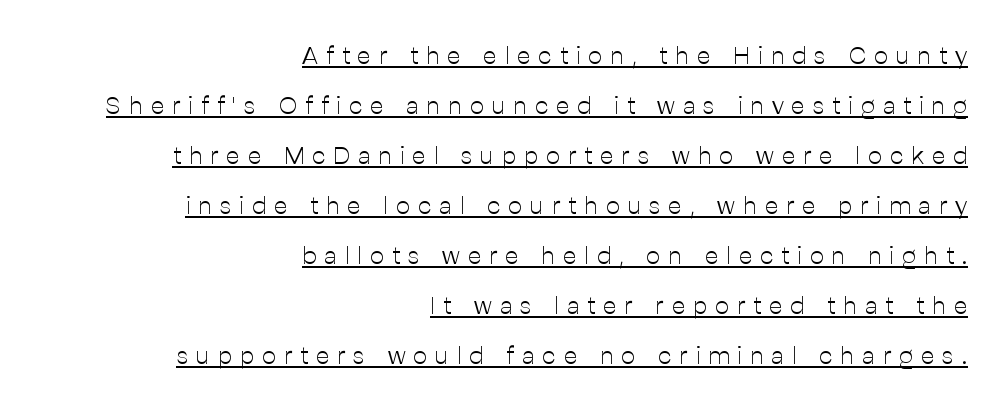
{"italic": "no", "bold": "no", "underline": "yes", "align": "right", "line_spacing": "loose", "line_spacing_ratio": 2.0, "letter_spacing": "wide", "letter_spacing_em": 0.32, "glyph_px": 25}
